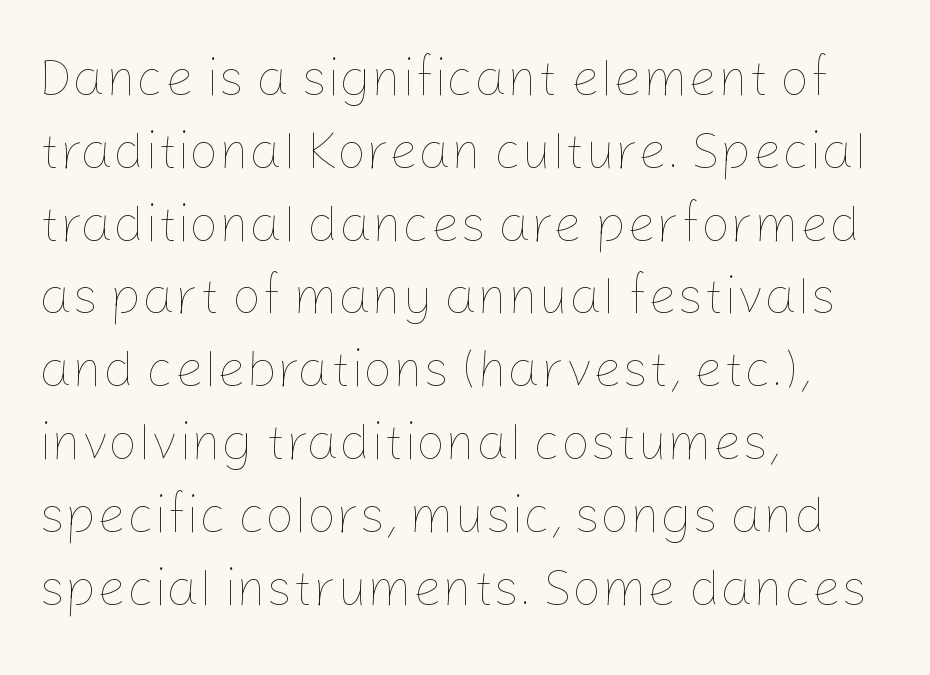
Q: Is the text bold? A: No.
Q: Is the text italic (slanted)? A: No, it is upright.
Q: Is the text underlined? A: No.
Q: How is the paragraph aligned? A: Left-aligned.
Q: Is the spacing between letters normal or unusually wide? A: Normal.
Q: Is the spacing between lines tight, normal or loose? A: Normal.
Q: Width (condensed, normal, or wide)? A: Normal.
Q: Stroke contrast? A: Low.
Q: x-height? A: Medium.
Q: Monospaced? A: No.
